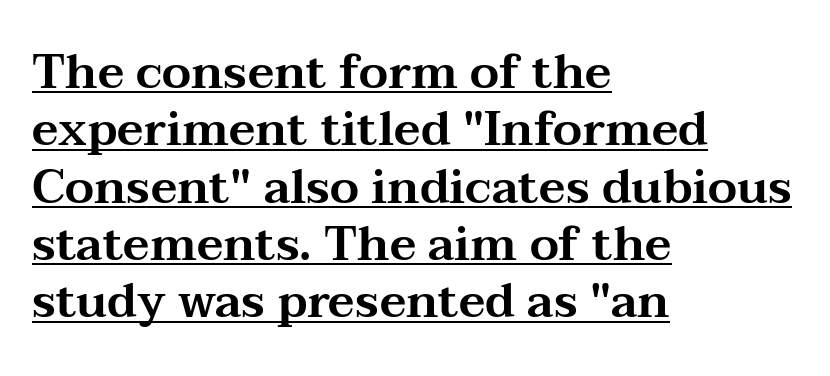
The image shows 47 px wide serif type, upright; set left-aligned, line spacing 1.22x, normal letter spacing, underlined; medium stroke contrast and a medium x-height.
